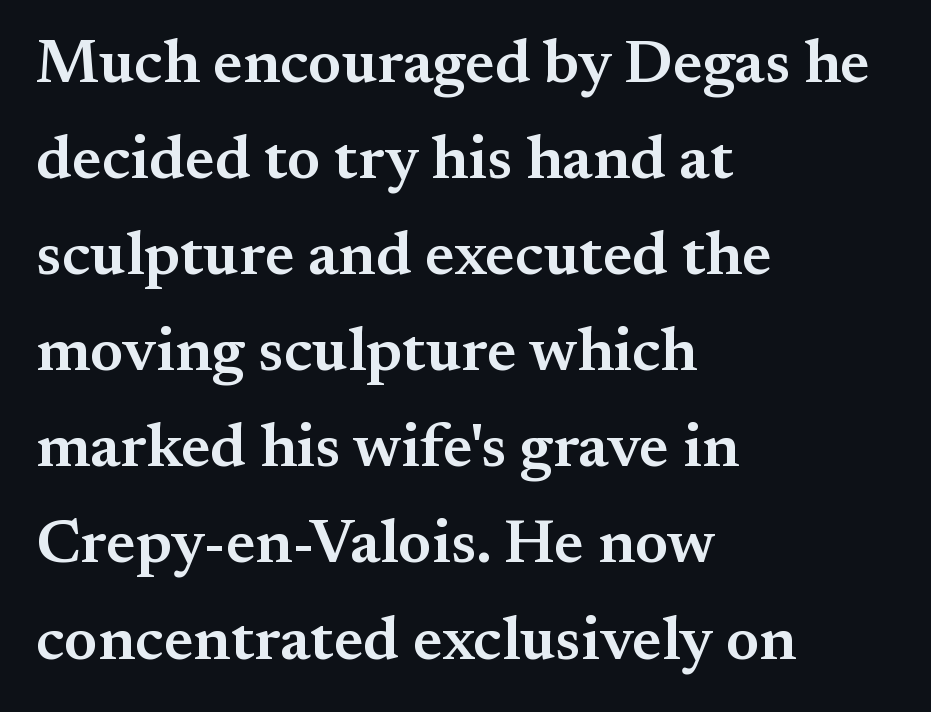
The paragraph has a hard left edge and a soft right edge. Quick note: not italic, upright. Small tapered or slab feet sit at the stroke ends, so this counts as serif. Regarding leading, the lines here are spaced in the standard way.
